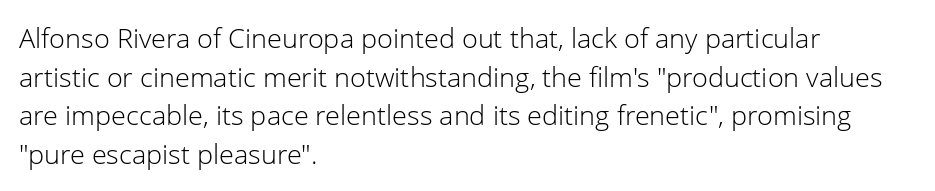
{"italic": "no", "bold": "no", "underline": "no", "align": "left", "line_spacing": "normal", "line_spacing_ratio": 1.43, "letter_spacing": "normal", "letter_spacing_em": 0.0, "glyph_px": 27}
